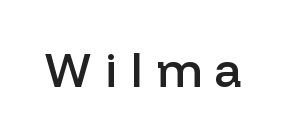
{"serif": "no", "italic": "no", "bold": "semi", "weight": "semibold", "width": "normal", "stroke_contrast": "low", "x_height": "medium", "monospaced": "no", "underline": "no", "letter_spacing": "wide", "letter_spacing_em": 0.28, "glyph_px": 48}
